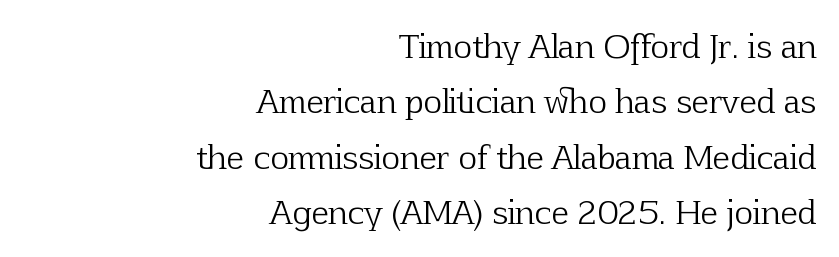
Q: Is the text bold? A: No.
Q: Is the text italic (slanted)? A: No, it is upright.
Q: Is the typeface a serif or a sans-serif typeface? A: Serif.
Q: Is the text underlined? A: No.
Q: How is the paragraph aligned? A: Right-aligned.
Q: Is the spacing between letters normal or unusually wide? A: Normal.
Q: Width (condensed, normal, or wide)? A: Normal.
Q: Stroke contrast? A: Low.
Q: x-height? A: Medium.
Q: Monospaced? A: No.
